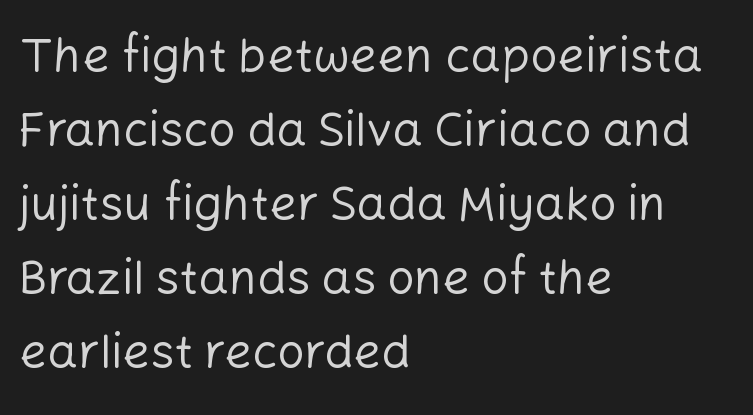
The tracking reads as untouched default to a designer's eye. Notice how descenders clear the ascenders below comfortably — that's standard leading. Upright lettering throughout. Line starts are locked; line ends wander. Serif or sans? Sans — the stroke terminals are bare. Bare-footed words on every line.
